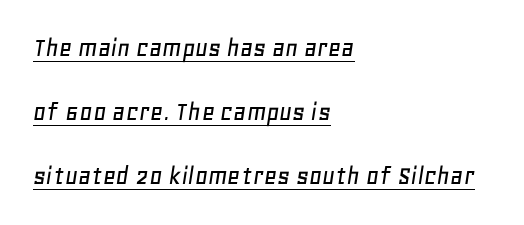
{"italic": "yes", "lean": "right", "slant_degrees": 11, "width": "normal", "stroke_contrast": "low", "x_height": "large", "monospaced": "no", "underline": "yes", "align": "left", "line_spacing": "loose", "line_spacing_ratio": 2.29, "letter_spacing": "normal", "letter_spacing_em": 0.0, "glyph_px": 28}
